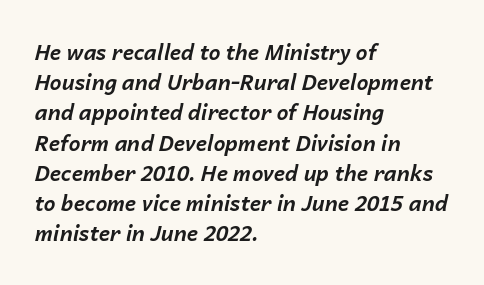
The image shows 21 px bold type, italic (leaning right); set left-aligned, normal line spacing (1.44x), normal letter spacing, not underlined.
